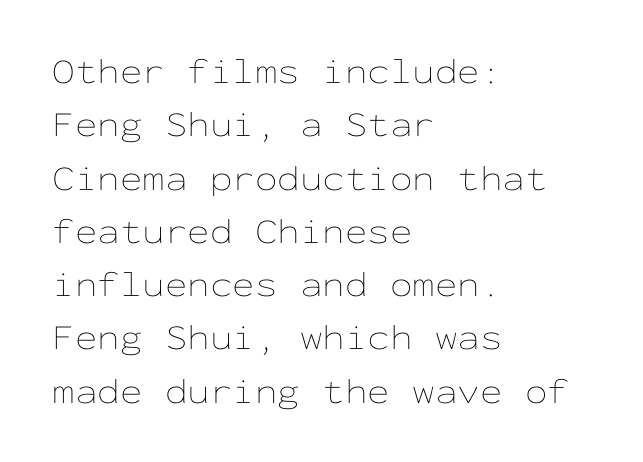
Q: Is the text bold? A: No.
Q: Is the text italic (slanted)? A: No, it is upright.
Q: Is the text underlined? A: No.
Q: How is the paragraph aligned? A: Left-aligned.
Q: Is the spacing between letters normal or unusually wide? A: Normal.
Q: Is the spacing between lines tight, normal or loose? A: Normal.
Q: Width (condensed, normal, or wide)? A: Wide.
Q: Stroke contrast? A: Low.
Q: x-height? A: Medium.
Q: Monospaced? A: Yes.
